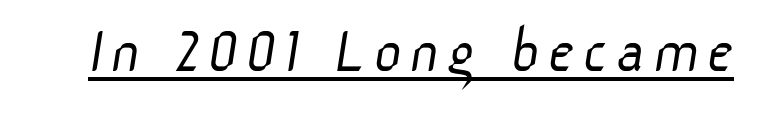
This sample uses a sans-serif face. Note the varied advance widths — an 'i' is clearly narrower than an 'm'. Letters have the restrained weight of plain body copy at most. Somebody hit Ctrl+U on this one — the words are underlined.
